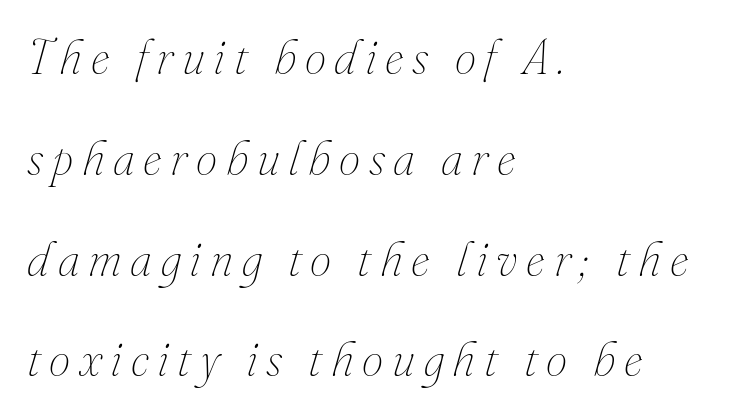
{"italic": "yes", "lean": "right", "slant_degrees": 16, "bold": "no", "weight": "thin", "width": "normal", "stroke_contrast": "medium", "x_height": "small", "monospaced": "no", "underline": "no", "align": "left", "line_spacing": "loose", "line_spacing_ratio": 2.1, "glyph_px": 48}
